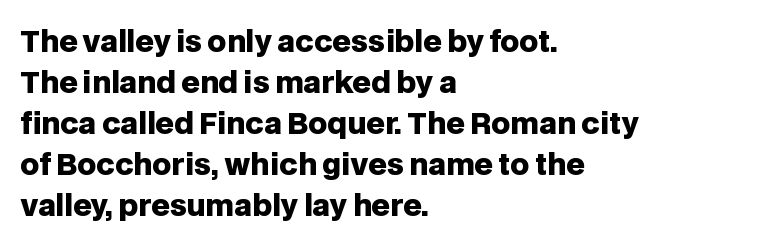
The image shows 29 px heavy sans-serif type, upright; set left-aligned, normal line spacing (1.41x), normal letter spacing, not underlined; low stroke contrast and a large x-height.
